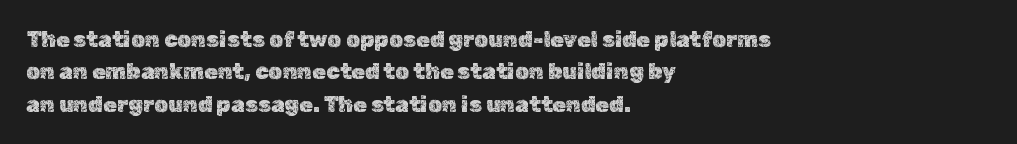
Bare-footed words on every line. The space between consecutive lines is moderate. Caption: standard tracking, unaltered. The lettering holds an erect, upright posture throughout. The text block is weighted toward the left margin, trailing off unevenly rightward.
